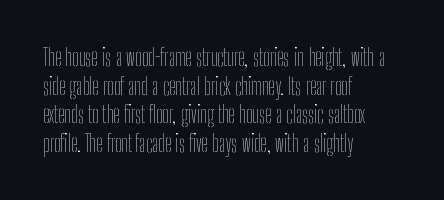
Beneath every word, the page is bare. On a weight scale, this lands at 450 or below. Look at the tracking — it's just the regular setting, nothing added. The typesetter chose a ragged-right arrangement here. Upright lettering throughout.
